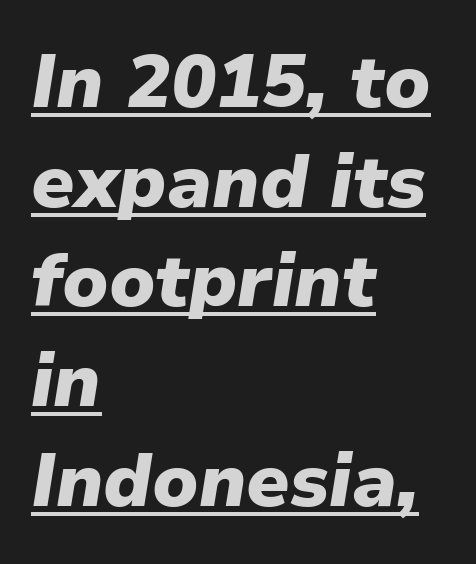
As a designer I'd log this as weight 700, bold. This sample uses an oblique cut, with every glyph tilted off the vertical. Every row of glyphs begins at an identical x-position on the left. Each word holds together tightly as a unit, with standard inter-letter gaps. Somebody hit Ctrl+U on this one — the words are underlined.
